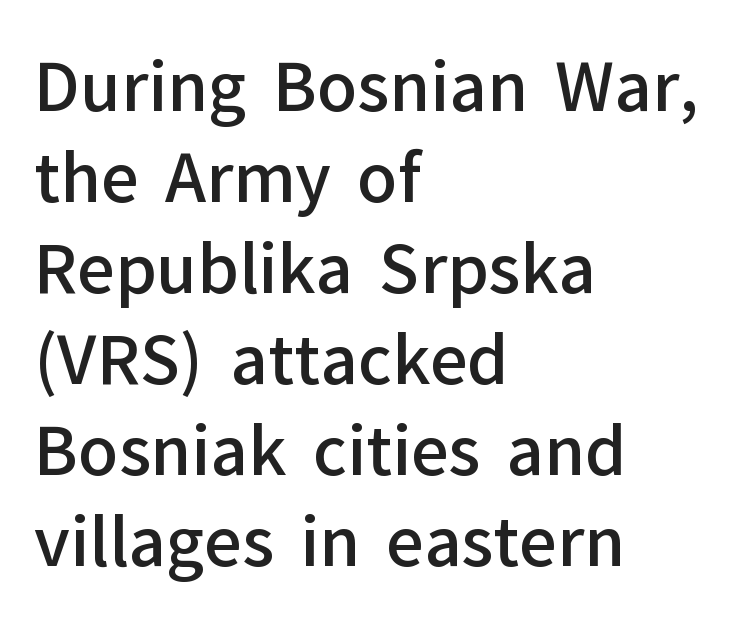
The sample has been set in demibold, a notch under bold. Rule under the text: the space is simply empty. Looks like regular typesetting: each glyph gets only the width it needs. The lettering holds an erect, upright posture throughout. These lines are composed in type without serifs.
